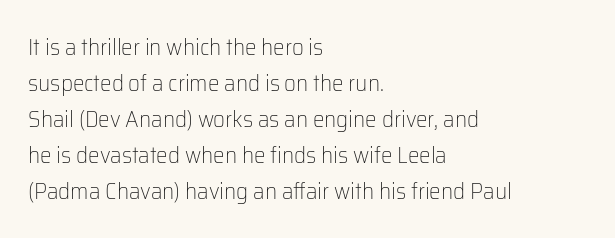
{"italic": "no", "bold": "no", "underline": "no", "align": "left", "line_spacing": "normal", "line_spacing_ratio": 1.56, "letter_spacing": "normal", "letter_spacing_em": 0.0, "glyph_px": 23}
